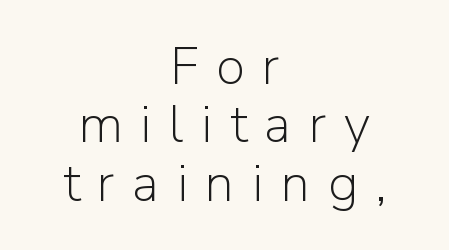
{"serif": "no", "italic": "no", "bold": "no", "weight": "light", "width": "normal", "stroke_contrast": "low", "x_height": "medium", "monospaced": "no", "underline": "no", "align": "center", "line_spacing": "tight", "line_spacing_ratio": 1.1, "letter_spacing": "wide", "letter_spacing_em": 0.33, "glyph_px": 53}
